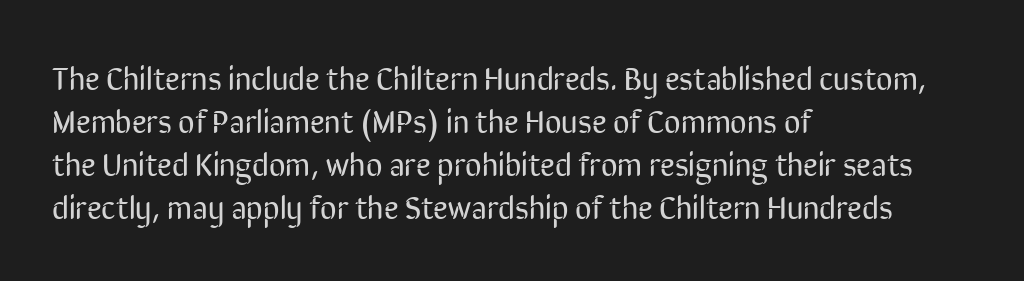
Q: Is the text bold? A: No.
Q: Is the text italic (slanted)? A: No, it is upright.
Q: Is the typeface a serif or a sans-serif typeface? A: Sans-serif.
Q: Is the text underlined? A: No.
Q: How is the paragraph aligned? A: Left-aligned.
Q: Is the spacing between letters normal or unusually wide? A: Normal.
Q: Is the spacing between lines tight, normal or loose? A: Normal.
Q: Width (condensed, normal, or wide)? A: Condensed.
Q: Stroke contrast? A: Low.
Q: x-height? A: Medium.
Q: Monospaced? A: No.
